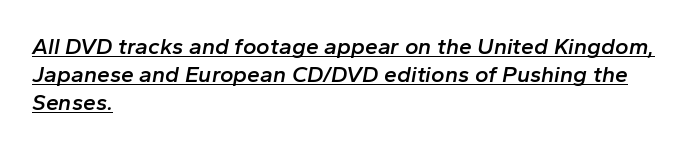
Q: Is the text bold? A: Semi-bold.
Q: Is the text italic (slanted)? A: Yes, it leans right by about 10 degrees.
Q: Is the text underlined? A: Yes.
Q: How is the paragraph aligned? A: Left-aligned.
Q: Is the spacing between letters normal or unusually wide? A: Normal.
